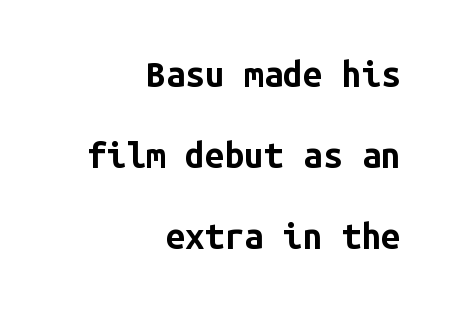
Q: Is the text bold? A: Yes.
Q: Is the text italic (slanted)? A: No, it is upright.
Q: Is the typeface a serif or a sans-serif typeface? A: Sans-serif.
Q: Is the text underlined? A: No.
Q: How is the paragraph aligned? A: Right-aligned.
Q: Is the spacing between letters normal or unusually wide? A: Normal.
Q: Is the spacing between lines tight, normal or loose? A: Loose.
Q: Width (condensed, normal, or wide)? A: Normal.
Q: Stroke contrast? A: Low.
Q: x-height? A: Medium.
Q: Monospaced? A: Yes.
